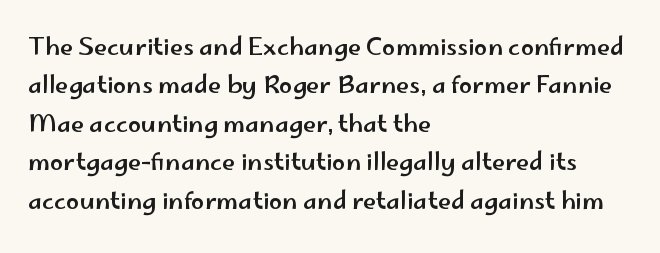
Q: Is the text italic (slanted)? A: No, it is upright.
Q: Is the text underlined? A: No.
Q: How is the paragraph aligned? A: Left-aligned.
Q: Is the spacing between letters normal or unusually wide? A: Normal.
Q: Is the spacing between lines tight, normal or loose? A: Normal.
